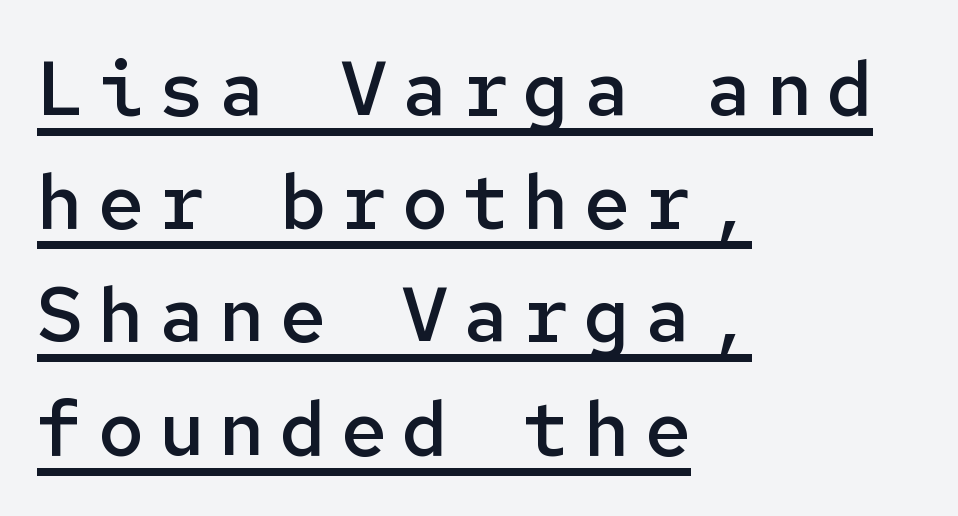
The image shows 76 px semibold sans-serif type, upright, monospaced; set left-aligned, normal line spacing (1.49x), unusually wide letter spacing (+0.2 em), underlined; low stroke contrast and a medium x-height.
